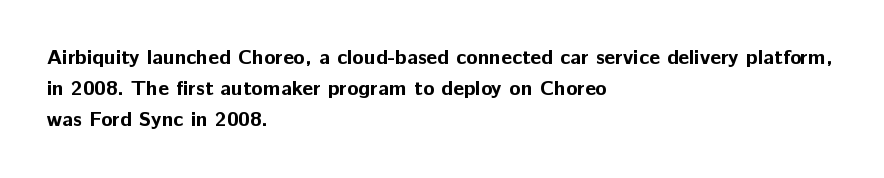
Posture: vertical. A classic flush-left, rag-right setting is used for this passage. Horizontal bands of white between lines are of average thickness. Each word holds together tightly as a unit, with standard inter-letter gaps. The font is running at its bold setting.
